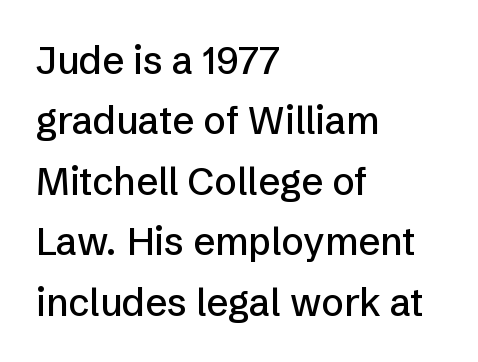
Q: Is the text italic (slanted)? A: No, it is upright.
Q: Is the typeface a serif or a sans-serif typeface? A: Sans-serif.
Q: Is the text underlined? A: No.
Q: How is the paragraph aligned? A: Left-aligned.
Q: Is the spacing between letters normal or unusually wide? A: Normal.
Q: Is the spacing between lines tight, normal or loose? A: Normal.
Q: Width (condensed, normal, or wide)? A: Normal.
Q: Stroke contrast? A: Low.
Q: x-height? A: Medium.
Q: Monospaced? A: No.
